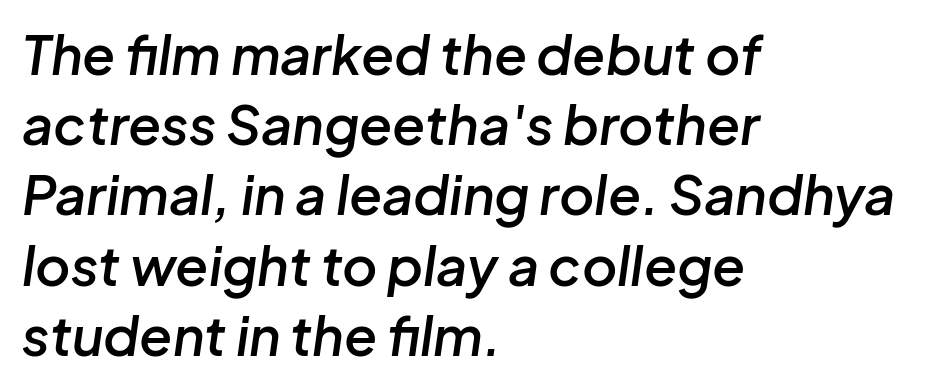
Posture: slanted. The space between consecutive lines is moderate. One-word summary of the alignment: left. Looks like regular typesetting: each glyph gets only the width it needs. Has an underline been added? It has not. Stems and bowls a touch heavier than normal — semibold.
